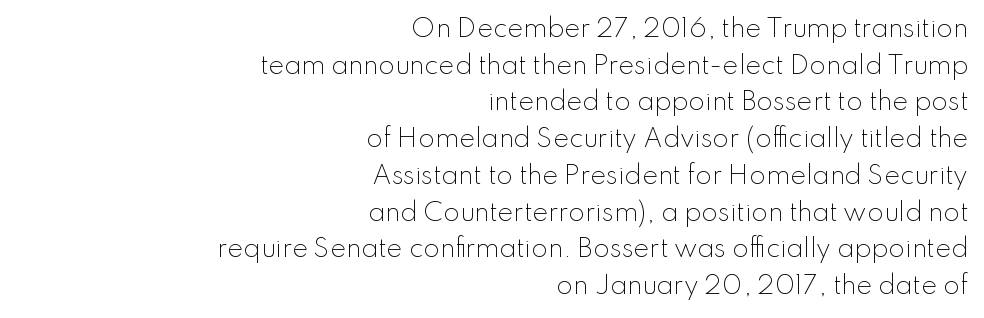
Q: Is the text bold? A: No.
Q: Is the text italic (slanted)? A: No, it is upright.
Q: Is the text underlined? A: No.
Q: How is the paragraph aligned? A: Right-aligned.
Q: Is the spacing between letters normal or unusually wide? A: Normal.
Q: Is the spacing between lines tight, normal or loose? A: Normal.
